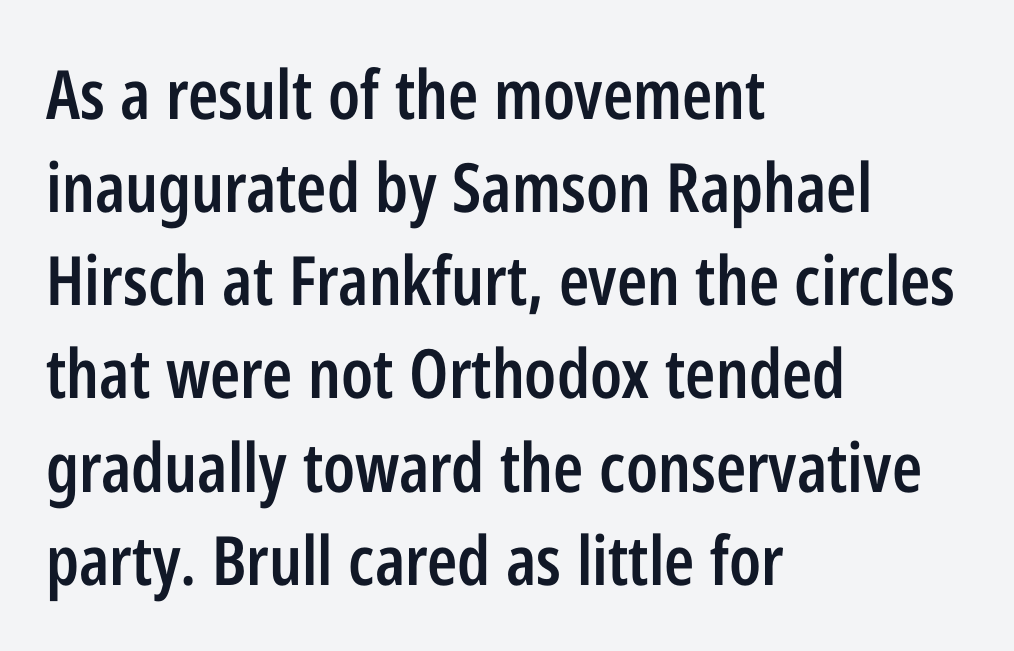
The image shows 68 px semibold, condensed sans-serif type, upright; set left-aligned, normal line spacing (1.37x), normal letter spacing, not underlined; low stroke contrast and a medium x-height.
